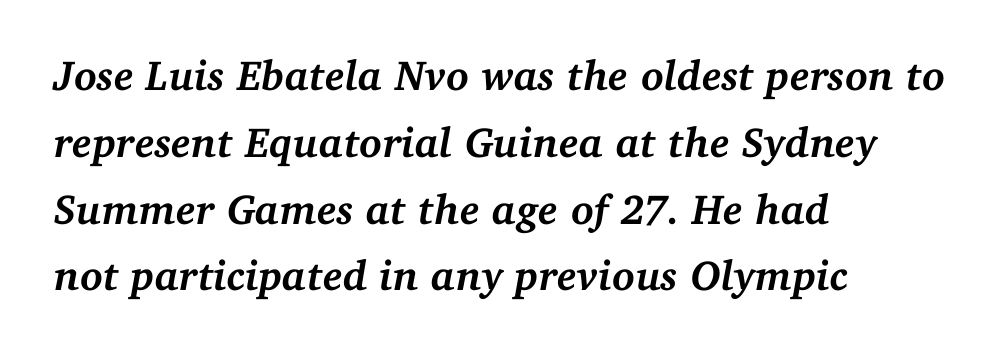
Q: Is the text bold? A: Yes.
Q: Is the text italic (slanted)? A: Yes, it leans right by about 11 degrees.
Q: Is the typeface a serif or a sans-serif typeface? A: Serif.
Q: Is the text underlined? A: No.
Q: How is the paragraph aligned? A: Left-aligned.
Q: Is the spacing between letters normal or unusually wide? A: Normal.
Q: Is the spacing between lines tight, normal or loose? A: Normal.
Q: Width (condensed, normal, or wide)? A: Normal.
Q: Stroke contrast? A: Medium.
Q: x-height? A: Medium.
Q: Monospaced? A: No.
